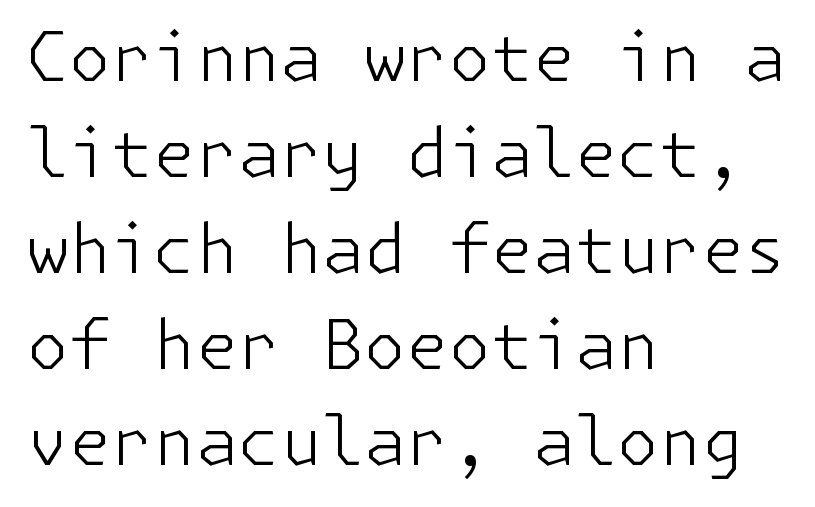
Only glyphs here, with clear space below each row. Weight: in the light-to-regular range. The letters sit at their default tracking, neither squeezed nor spread. Quick note: not italic, upright.
